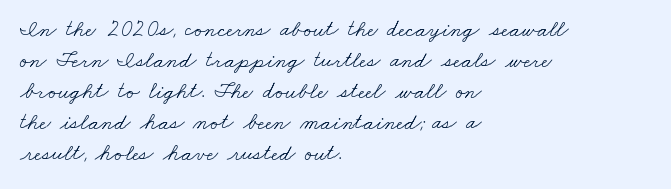
Q: Is the text bold? A: No.
Q: Is the text underlined? A: No.
Q: How is the paragraph aligned? A: Left-aligned.
Q: Is the spacing between letters normal or unusually wide? A: Normal.
Q: Is the spacing between lines tight, normal or loose? A: Normal.
